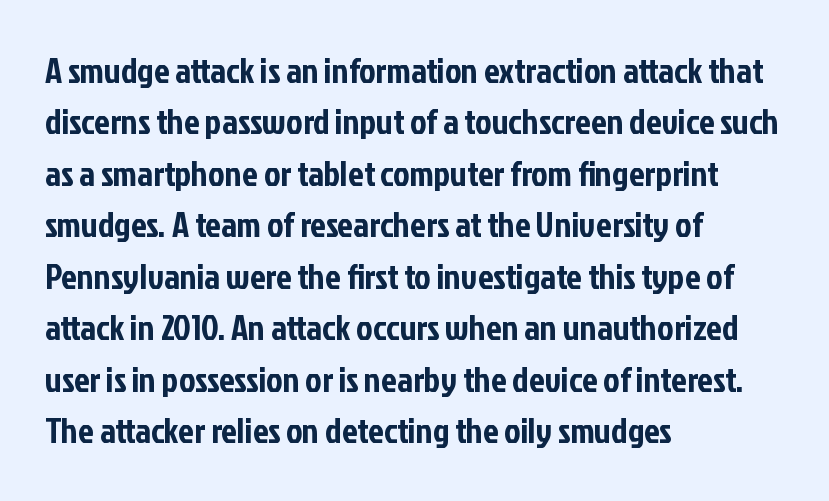
Baseline-to-baseline distance is the conventional proportion of letter height. The type sits square on the baseline with zero lean. These lines are rendered in a variable-pitch font. Unlike a traditional serif, this face leaves its strokes unadorned.
